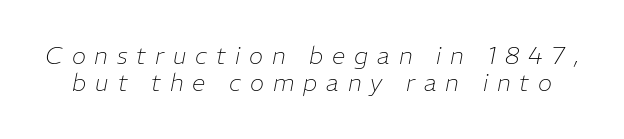
Q: Is the text bold? A: No.
Q: Is the text italic (slanted)? A: Yes, it leans right by about 11 degrees.
Q: Is the text underlined? A: No.
Q: Is the spacing between letters normal or unusually wide? A: Unusually wide.
Q: Is the spacing between lines tight, normal or loose? A: Tight.
